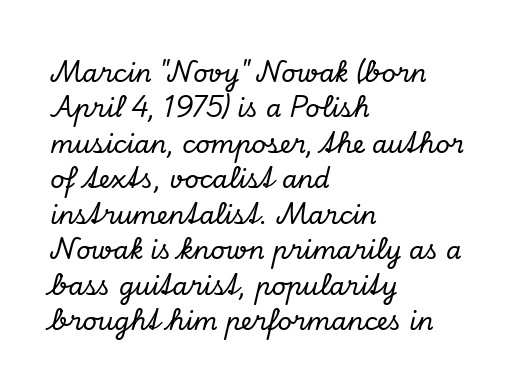
Q: Is the text italic (slanted)? A: Yes, it leans right by about 13 degrees.
Q: Is the text underlined? A: No.
Q: How is the paragraph aligned? A: Left-aligned.
Q: Is the spacing between letters normal or unusually wide? A: Normal.
Q: Is the spacing between lines tight, normal or loose? A: Normal.
